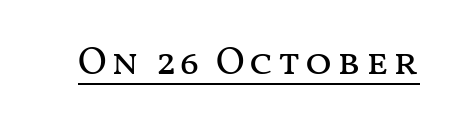
A light-to-regular cut is what we see here. Underlined type. The letters stand upright; this is a roman face. Each letter keeps its own natural width here, so spacing adapts to shape.
